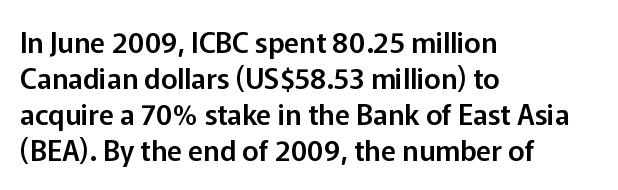
Nobody drew a line under any word here. Think of a printed novel: that variable character pitch is what you see here. Each line starts at the same left margin while the right side varies. What's the leading like? Ordinary, nothing unusual.
